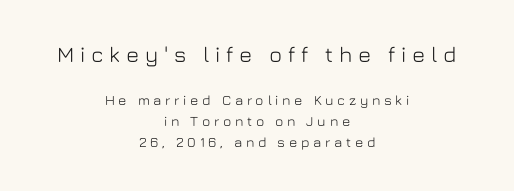
The image shows 22 px text type, upright; set centered, normal line spacing (1.5x), unusually wide letter spacing (+0.26 em), not underlined; the first (top) block is 1.57x larger.
